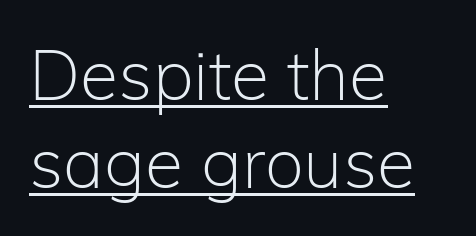
The image shows 70 px light sans-serif type, upright; set left-aligned, normal line spacing (1.26x), normal letter spacing, underlined; low stroke contrast and a medium x-height.
